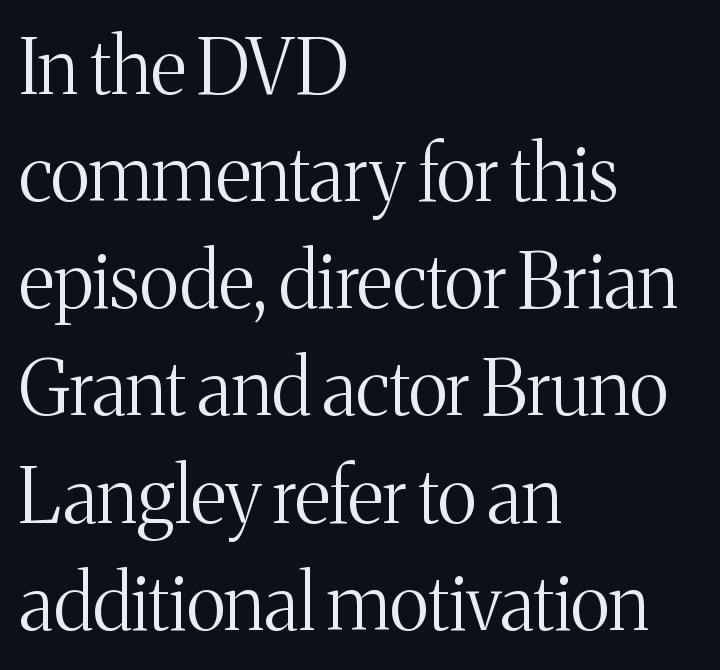
Q: Is the text bold? A: No.
Q: Is the text italic (slanted)? A: No, it is upright.
Q: Is the typeface a serif or a sans-serif typeface? A: Serif.
Q: Is the text underlined? A: No.
Q: How is the paragraph aligned? A: Left-aligned.
Q: Is the spacing between letters normal or unusually wide? A: Normal.
Q: Is the spacing between lines tight, normal or loose? A: Normal.
Q: Width (condensed, normal, or wide)? A: Normal.
Q: Stroke contrast? A: Medium.
Q: x-height? A: Medium.
Q: Monospaced? A: No.
